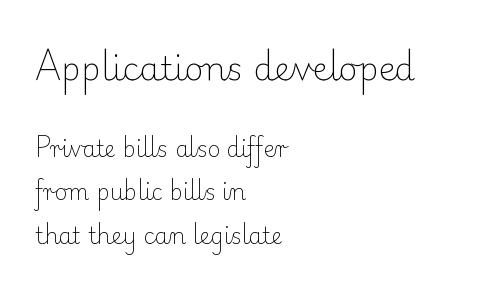
Ascenders rise straight up at ninety degrees. Compared with typical paragraphs, the rows here are farther apart. A typesetter would call this zero additional tracking. A student would call this left alignment; a typographer would say flush left, rag right. Regarding serifs, this sample has them.
